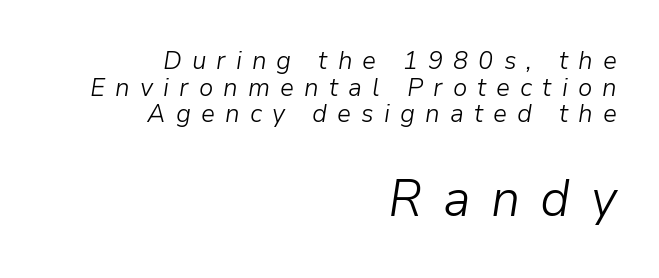
These lines are rendered in a variable-pitch font. Visually, the bottom section dominates because its glyphs are scaled up. Every row of glyphs terminates at an identical x-position on the right. Tightly led — the rows are bunched. The font sits on the lighter half of the weight spectrum, regular included. These lines were composed using italics.
